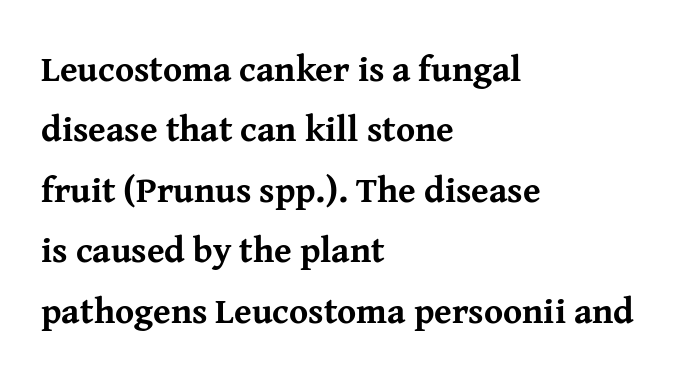
{"serif": "yes", "italic": "no", "bold": "yes", "weight": "bold", "width": "normal", "stroke_contrast": "medium", "x_height": "medium", "monospaced": "no", "underline": "no", "align": "left", "line_spacing": "normal", "line_spacing_ratio": 1.68, "letter_spacing": "normal", "letter_spacing_em": 0.0, "glyph_px": 36}
